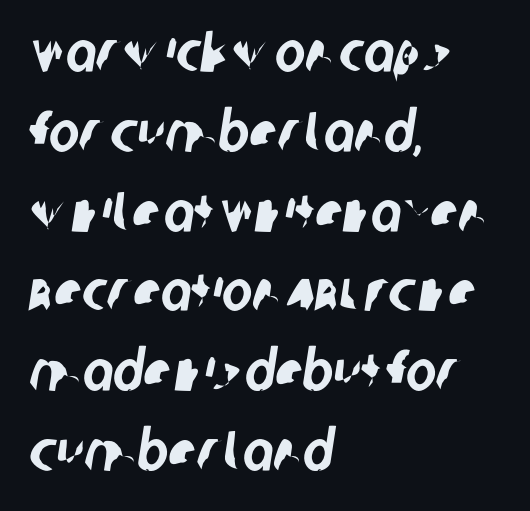
Q: Is the typeface a serif or a sans-serif typeface? A: Sans-serif.
Q: Is the text underlined? A: No.
Q: How is the paragraph aligned? A: Left-aligned.
Q: Is the spacing between letters normal or unusually wide? A: Normal.
Q: Is the spacing between lines tight, normal or loose? A: Normal.
Q: Width (condensed, normal, or wide)? A: Condensed.
Q: Stroke contrast? A: Low.
Q: x-height? A: Large.
Q: Monospaced? A: No.
